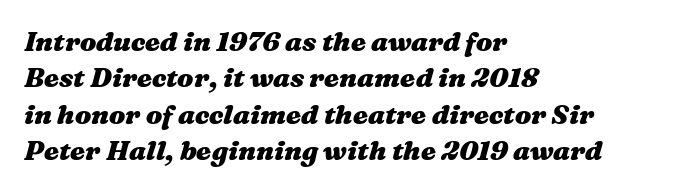
{"italic": "yes", "lean": "right", "slant_degrees": 16, "bold": "yes", "underline": "no", "align": "left", "line_spacing": "normal", "line_spacing_ratio": 1.35, "letter_spacing": "normal", "letter_spacing_em": 0.0, "glyph_px": 27}
